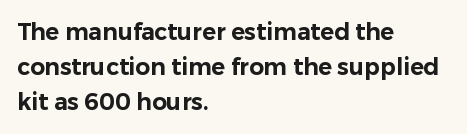
The image shows 23 px text type, upright; set left-aligned, normal line spacing (1.53x), normal letter spacing, not underlined.
